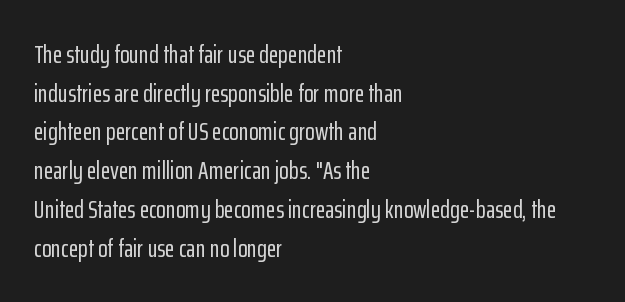
The image shows 25 px text type, upright; set left-aligned, normal line spacing (1.55x), normal letter spacing, not underlined.
